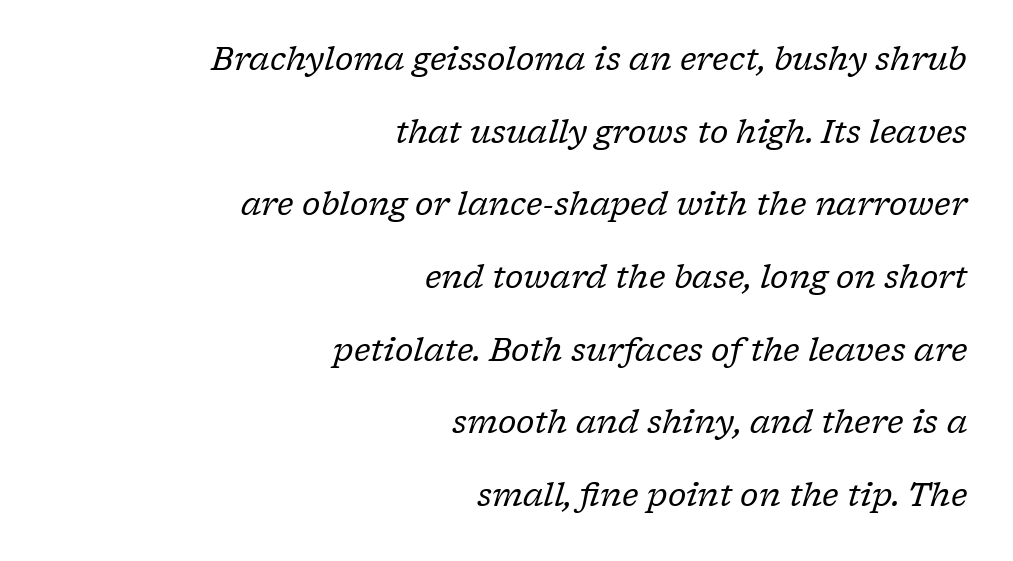
Each word holds together tightly as a unit, with standard inter-letter gaps. Is this a sans? No — the strokes have serifs. On a weight scale, this lands at 450 or below. These lines were composed using italics. Clear beneath every line of the passage. Looks like regular typesetting: each glyph gets only the width it needs.
